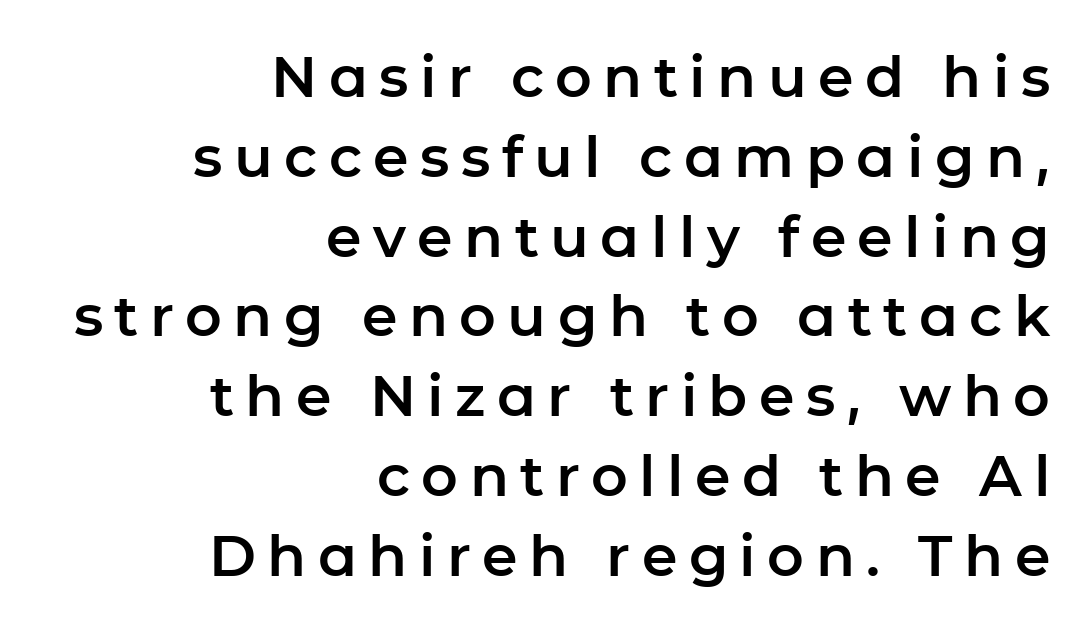
{"serif": "no", "italic": "no", "width": "normal", "stroke_contrast": "low", "x_height": "medium", "monospaced": "no", "underline": "no", "align": "right", "line_spacing": "normal", "line_spacing_ratio": 1.4, "letter_spacing": "wide", "letter_spacing_em": 0.2, "glyph_px": 57}
